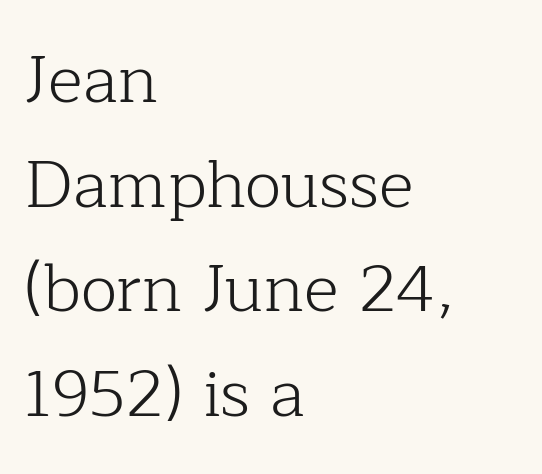
The image shows 67 px light serif type, upright; set left-aligned, normal line spacing (1.56x), normal letter spacing, not underlined; low stroke contrast and a medium x-height.
